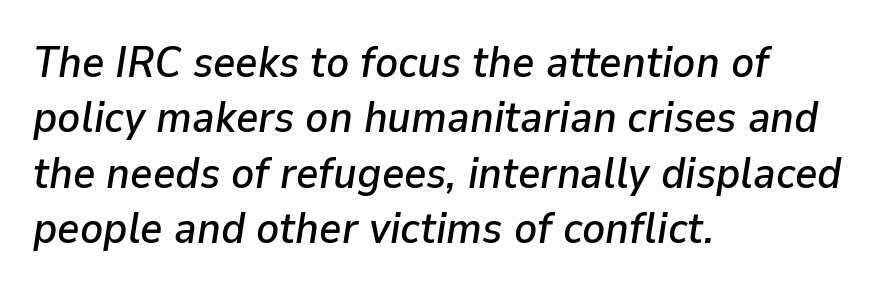
Q: Is the text italic (slanted)? A: Yes, it leans right by about 9 degrees.
Q: Is the text underlined? A: No.
Q: How is the paragraph aligned? A: Left-aligned.
Q: Is the spacing between letters normal or unusually wide? A: Normal.
Q: Is the spacing between lines tight, normal or loose? A: Normal.
Q: Width (condensed, normal, or wide)? A: Normal.
Q: Stroke contrast? A: Low.
Q: x-height? A: Medium.
Q: Monospaced? A: No.
